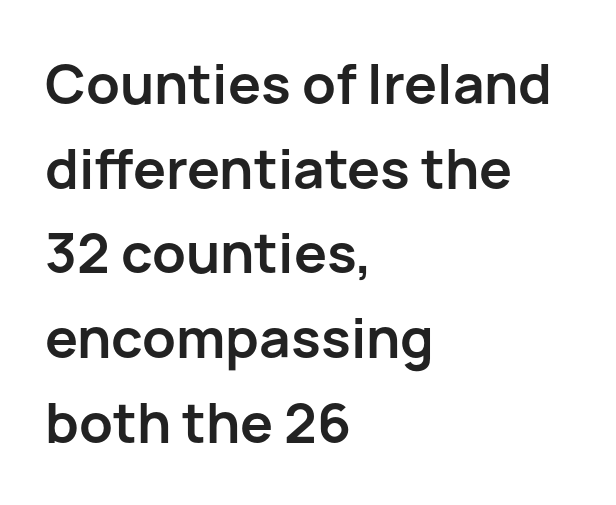
Quick note: interline space is typical. Descenders are the only things crossing below the line. Note: no serifs on the glyphs. Heavy, bold letterforms.
